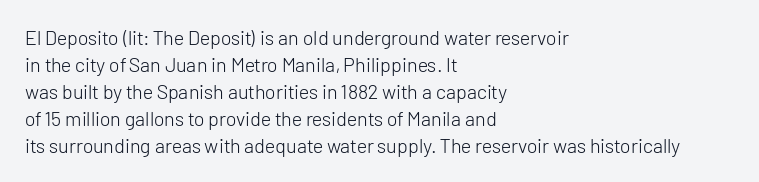
{"italic": "no", "bold": "no", "underline": "no", "align": "left", "line_spacing": "normal", "line_spacing_ratio": 1.35, "letter_spacing": "normal", "letter_spacing_em": 0.0, "glyph_px": 20}
